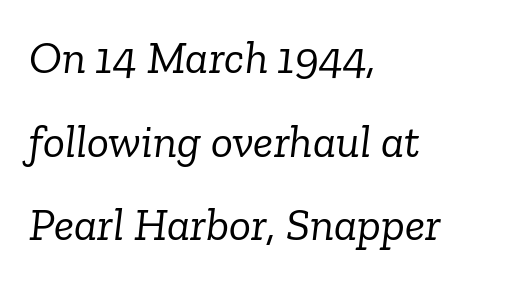
The image shows 46 px light serif type, italic (leaning right); set left-aligned, line spacing 1.82x, normal letter spacing, not underlined; low stroke contrast and a medium x-height.
